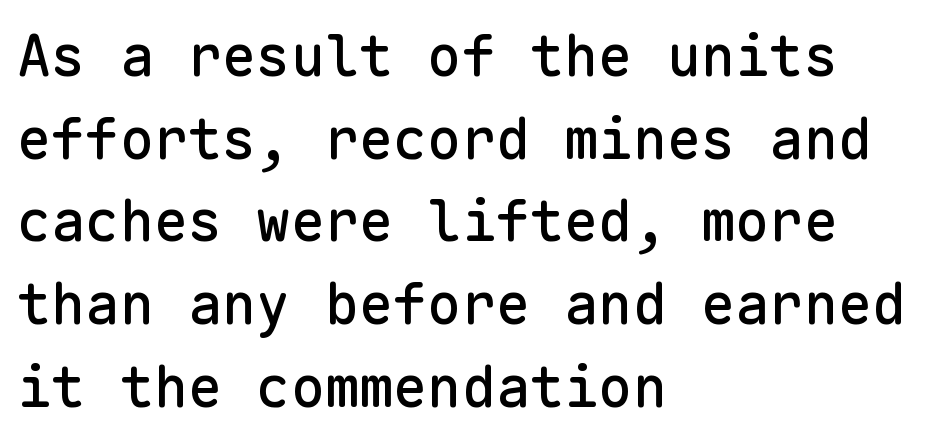
Q: Is the text italic (slanted)? A: No, it is upright.
Q: Is the typeface a serif or a sans-serif typeface? A: Sans-serif.
Q: Is the text underlined? A: No.
Q: How is the paragraph aligned? A: Left-aligned.
Q: Is the spacing between letters normal or unusually wide? A: Normal.
Q: Is the spacing between lines tight, normal or loose? A: Normal.
Q: Width (condensed, normal, or wide)? A: Normal.
Q: Stroke contrast? A: Low.
Q: x-height? A: Medium.
Q: Monospaced? A: Yes.
